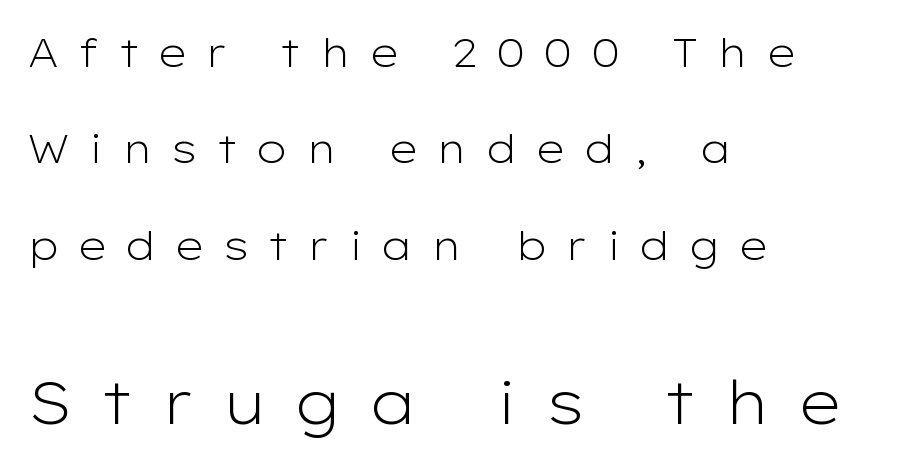
{"serif": "no", "italic": "no", "bold": "no", "weight": "light", "width": "wide", "stroke_contrast": "low", "x_height": "medium", "monospaced": "no", "underline": "no", "align": "left", "line_spacing": "loose", "line_spacing_ratio": 2.41, "letter_spacing": "wide", "letter_spacing_em": 0.45, "larger_block": "second", "size_ratio": 1.5, "glyph_px": 60}
